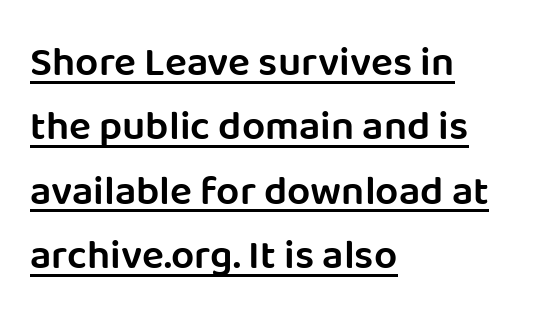
Q: Is the text bold? A: Semi-bold.
Q: Is the text italic (slanted)? A: No, it is upright.
Q: Is the typeface a serif or a sans-serif typeface? A: Sans-serif.
Q: Is the text underlined? A: Yes.
Q: How is the paragraph aligned? A: Left-aligned.
Q: Is the spacing between letters normal or unusually wide? A: Normal.
Q: Is the spacing between lines tight, normal or loose? A: Normal.
Q: Width (condensed, normal, or wide)? A: Normal.
Q: Stroke contrast? A: Low.
Q: x-height? A: Large.
Q: Monospaced? A: No.
